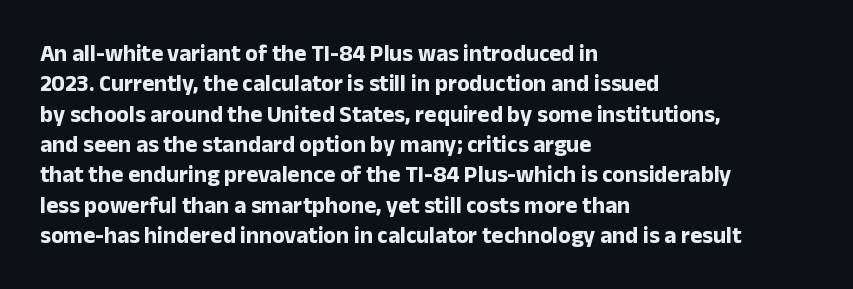
{"italic": "no", "bold": "yes", "underline": "no", "align": "left", "line_spacing": "normal", "line_spacing_ratio": 1.32, "letter_spacing": "normal", "letter_spacing_em": 0.0, "glyph_px": 23}
